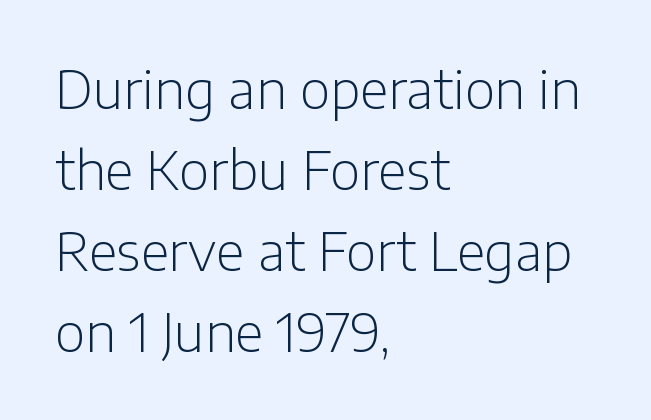
Q: Is the text bold? A: No.
Q: Is the text italic (slanted)? A: No, it is upright.
Q: Is the typeface a serif or a sans-serif typeface? A: Sans-serif.
Q: Is the text underlined? A: No.
Q: How is the paragraph aligned? A: Left-aligned.
Q: Is the spacing between letters normal or unusually wide? A: Normal.
Q: Is the spacing between lines tight, normal or loose? A: Normal.
Q: Width (condensed, normal, or wide)? A: Normal.
Q: Stroke contrast? A: Low.
Q: x-height? A: Medium.
Q: Monospaced? A: No.
